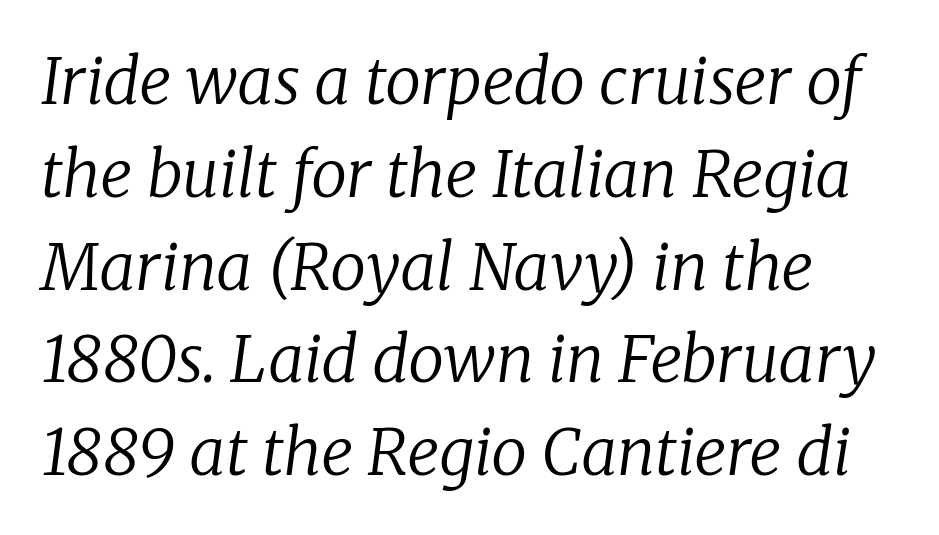
The image shows 64 px regular-weight serif type, italic (leaning right); set normal line spacing (1.45x), normal letter spacing, not underlined; low stroke contrast and a medium x-height.
